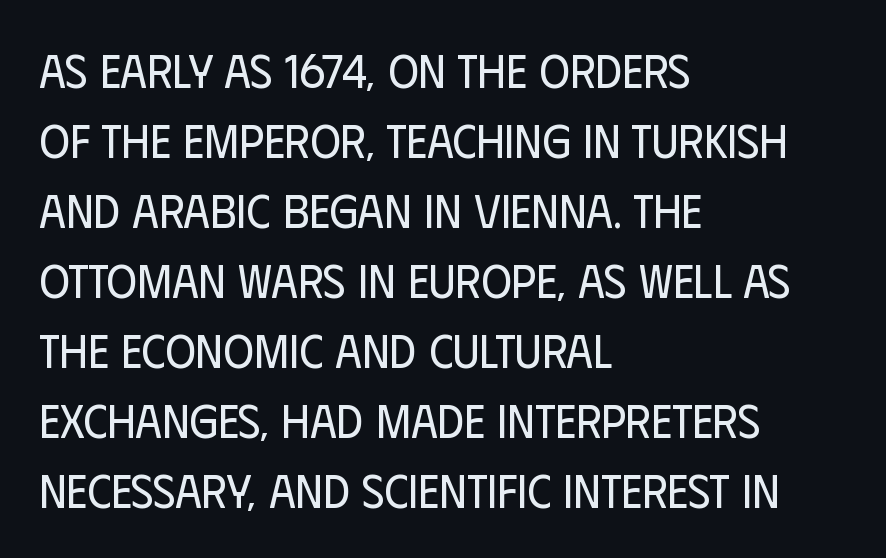
{"serif": "no", "italic": "no", "bold": "no", "weight": "regular", "width": "condensed", "stroke_contrast": "low", "x_height": "large", "monospaced": "no", "underline": "no", "align": "left", "line_spacing": "normal", "line_spacing_ratio": 1.49, "letter_spacing": "normal", "letter_spacing_em": 0.0, "glyph_px": 47}
